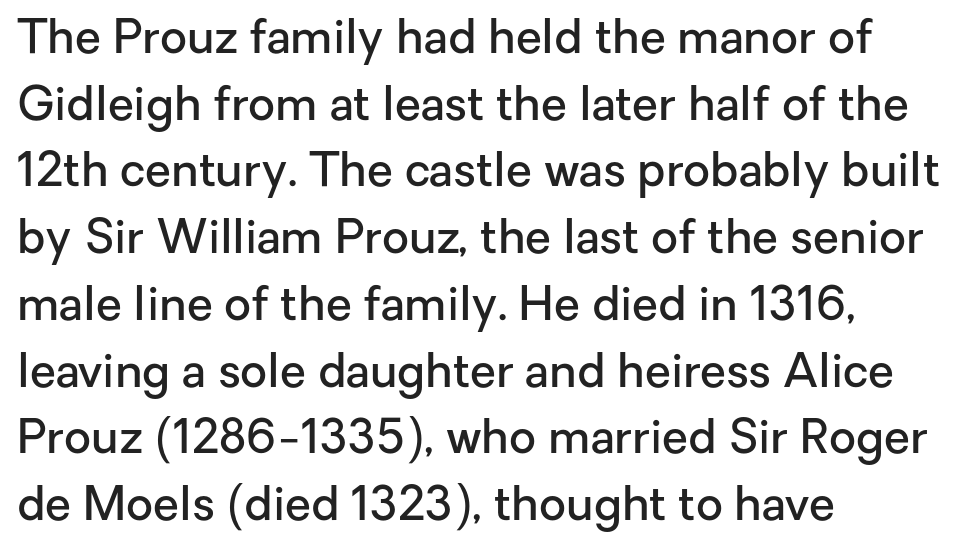
{"serif": "no", "italic": "no", "bold": "semi", "weight": "semibold", "width": "normal", "stroke_contrast": "low", "x_height": "medium", "monospaced": "no", "underline": "no", "align": "left", "line_spacing": "normal", "line_spacing_ratio": 1.42, "letter_spacing": "normal", "letter_spacing_em": 0.0, "glyph_px": 47}
